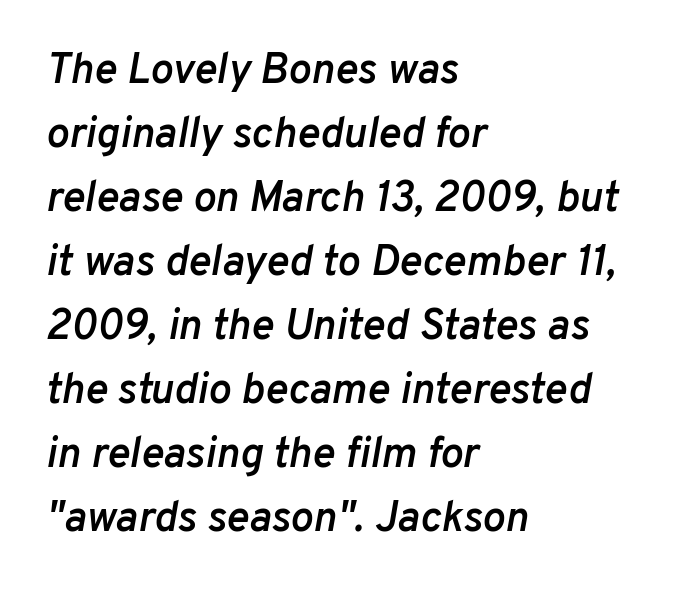
Caption: standard tracking, unaltered. Do the characters align in a grid? No, the font is proportional. Would a proofreader flag this as italicized? Yes. Horizontal alignment here is leftward, the default for most running prose. Rows of type keep a routine distance in the vertical direction.
